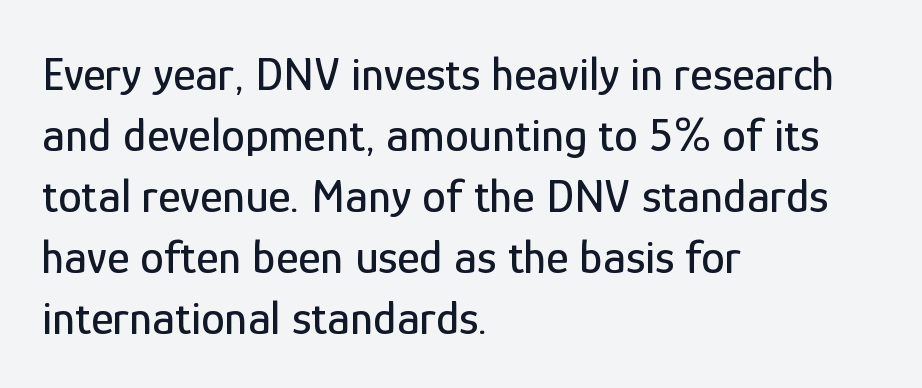
{"serif": "no", "italic": "no", "width": "condensed", "stroke_contrast": "low", "x_height": "medium", "monospaced": "no", "underline": "no", "align": "left", "line_spacing": "normal", "line_spacing_ratio": 1.27, "letter_spacing": "normal", "letter_spacing_em": 0.0, "glyph_px": 48}
